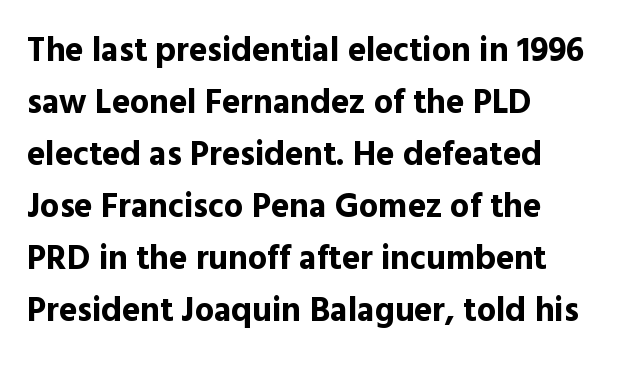
Q: Is the text bold? A: Yes.
Q: Is the text italic (slanted)? A: No, it is upright.
Q: Is the typeface a serif or a sans-serif typeface? A: Sans-serif.
Q: Is the text underlined? A: No.
Q: How is the paragraph aligned? A: Left-aligned.
Q: Is the spacing between letters normal or unusually wide? A: Normal.
Q: Is the spacing between lines tight, normal or loose? A: Normal.
Q: Width (condensed, normal, or wide)? A: Normal.
Q: x-height? A: Medium.
Q: Monospaced? A: No.
